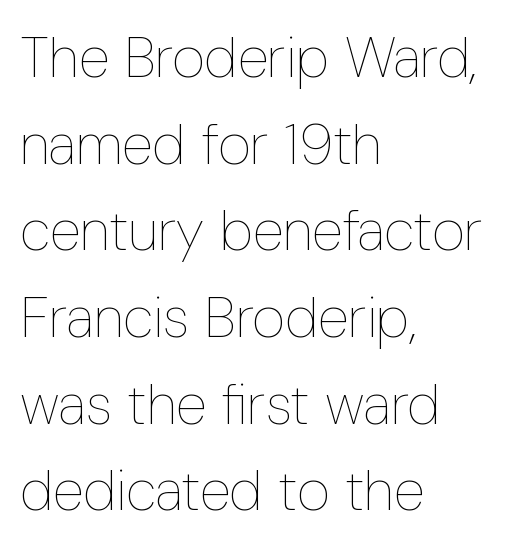
The letters advance in unequal steps, a hallmark of proportional type. Nope, not italic — everything's standing straight. Layout note: lines flush left. Heft: none added — not bold.
